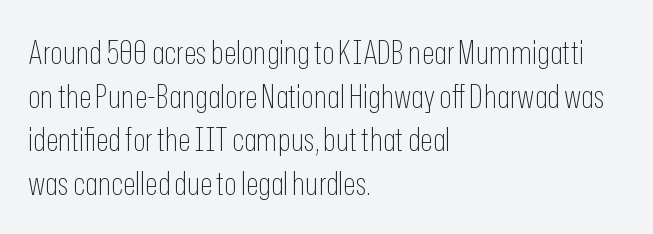
{"serif": "no", "italic": "no", "bold": "no", "weight": "thin", "width": "condensed", "stroke_contrast": "low", "x_height": "medium", "monospaced": "no", "underline": "no", "align": "left", "line_spacing": "normal", "line_spacing_ratio": 1.32, "letter_spacing": "normal", "letter_spacing_em": 0.0, "glyph_px": 33}
